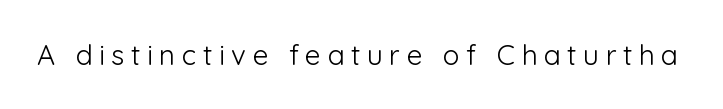
The image shows 28 px light sans-serif type, upright; set unusually wide letter spacing (+0.23 em), not underlined; low stroke contrast and a medium x-height.
